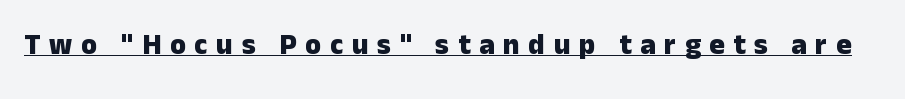
The face used here is proportionally spaced, like ordinary book or web type. Characters follow at a spacing far wider than the type designer built in. A baseline rule has been typeset under these characters. This is roman type, the default non-slanted kind. Stroke terminals: plain, sans-serif.
